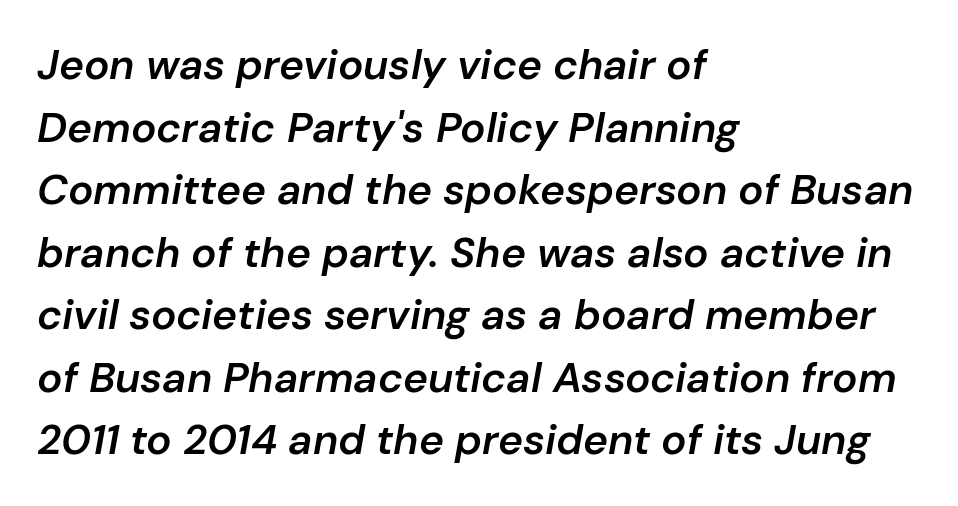
{"italic": "yes", "lean": "right", "slant_degrees": 10, "bold": "semi", "weight": "semibold", "width": "normal", "stroke_contrast": "low", "x_height": "medium", "monospaced": "no", "underline": "no", "align": "left", "line_spacing": "normal", "line_spacing_ratio": 1.49, "letter_spacing": "normal", "letter_spacing_em": 0.0, "glyph_px": 42}
